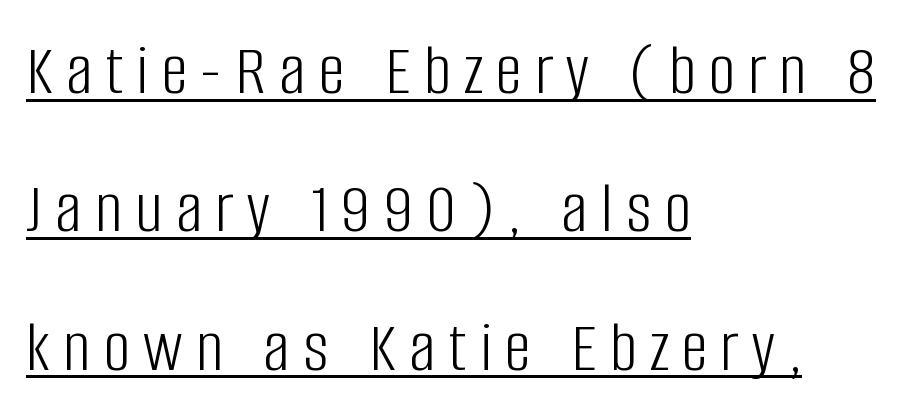
Q: Is the text bold? A: No.
Q: Is the text italic (slanted)? A: No, it is upright.
Q: Is the typeface a serif or a sans-serif typeface? A: Sans-serif.
Q: Is the text underlined? A: Yes.
Q: How is the paragraph aligned? A: Left-aligned.
Q: Width (condensed, normal, or wide)? A: Condensed.
Q: Stroke contrast? A: Low.
Q: x-height? A: Large.
Q: Monospaced? A: No.
